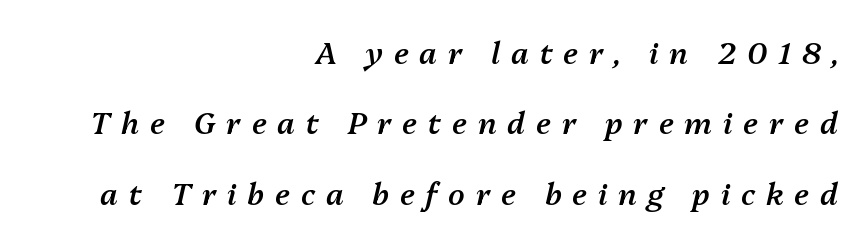
{"italic": "yes", "lean": "right", "slant_degrees": 13, "bold": "semi", "weight": "semibold", "width": "normal", "stroke_contrast": "medium", "x_height": "medium", "monospaced": "no", "underline": "no", "align": "right", "line_spacing": "loose", "line_spacing_ratio": 2.35, "letter_spacing": "wide", "letter_spacing_em": 0.36, "glyph_px": 30}
